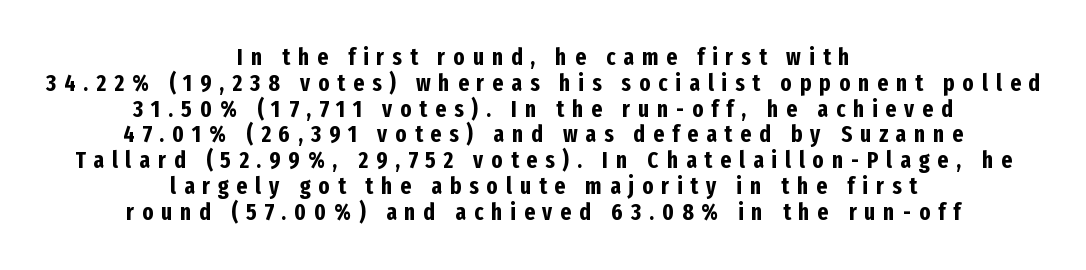
Q: Is the text bold? A: Yes.
Q: Is the text italic (slanted)? A: No, it is upright.
Q: Is the text underlined? A: No.
Q: How is the paragraph aligned? A: Centered.
Q: Is the spacing between letters normal or unusually wide? A: Unusually wide.
Q: Is the spacing between lines tight, normal or loose? A: Tight.
